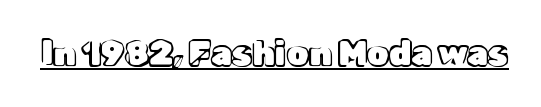
The specimen includes a rule beneath the text block's lines. Proportional: the letters do not fall into vertical columns. Nothing unusual about the tracking: characters are spaced as the font intends. Characters remain perfectly vertical along every line.
